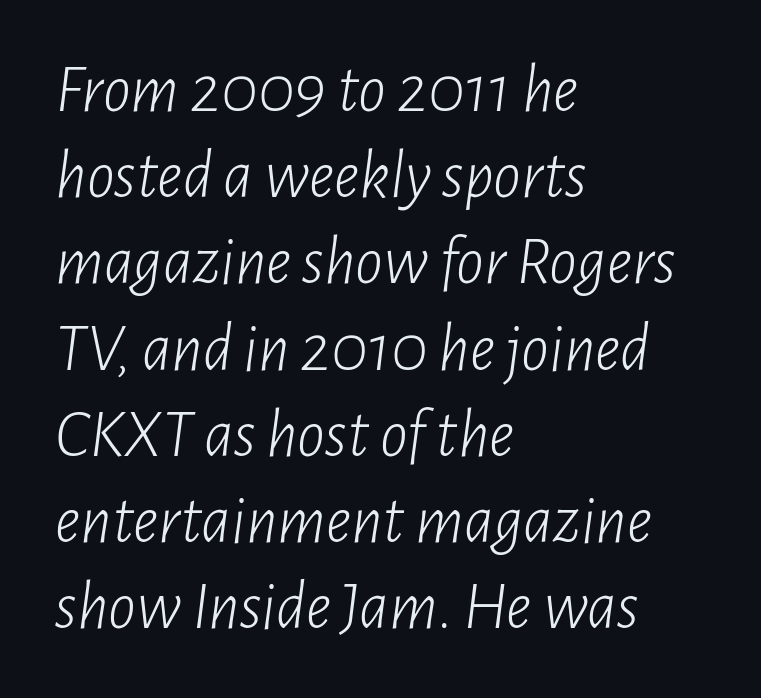
{"italic": "yes", "lean": "right", "slant_degrees": 7, "bold": "no", "weight": "light", "width": "condensed", "stroke_contrast": "low", "x_height": "medium", "monospaced": "no", "underline": "no", "align": "left", "line_spacing": "normal", "line_spacing_ratio": 1.25, "letter_spacing": "normal", "letter_spacing_em": 0.0, "glyph_px": 69}
